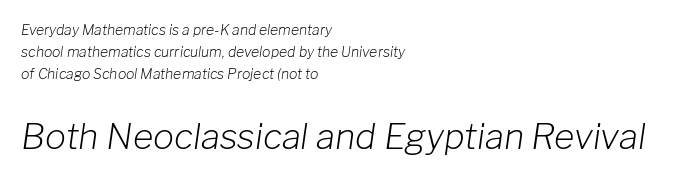
The image shows 35 px light type, italic (leaning right); set left-aligned, normal line spacing (1.58x), normal letter spacing, not underlined; the second (bottom) block is 2.5x larger; low stroke contrast and a medium x-height.
